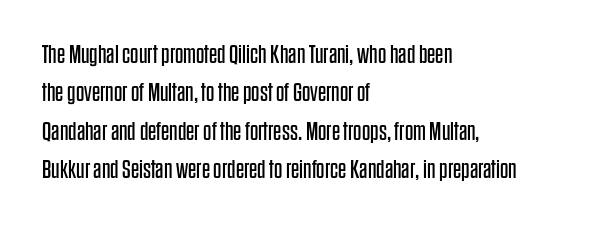
Q: Is the text bold? A: No.
Q: Is the text italic (slanted)? A: No, it is upright.
Q: Is the text underlined? A: No.
Q: How is the paragraph aligned? A: Left-aligned.
Q: Is the spacing between letters normal or unusually wide? A: Normal.
Q: Is the spacing between lines tight, normal or loose? A: Normal.
